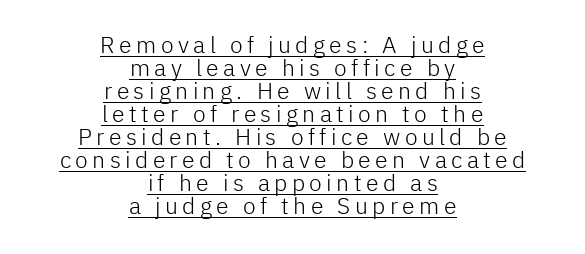
Rows of type sit shoulder to shoulder in the vertical direction. The compositor balanced each line on the midline. If you drew a line through each stem, it would be perfectly vertical. Stroke thickness stays within the range of a standard reading face or lighter. Does a line run under the words? Yes, clearly.
